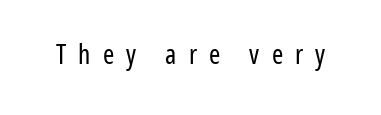
{"italic": "no", "bold": "no", "underline": "no", "letter_spacing": "wide", "letter_spacing_em": 0.45, "glyph_px": 27}
